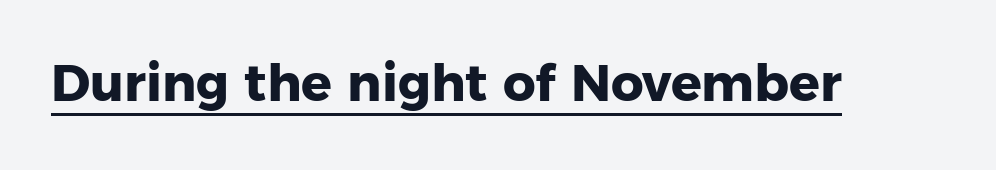
{"serif": "no", "italic": "no", "bold": "yes", "weight": "heavy", "width": "normal", "stroke_contrast": "low", "x_height": "medium", "monospaced": "no", "underline": "yes", "letter_spacing": "normal", "letter_spacing_em": 0.0, "glyph_px": 51}
